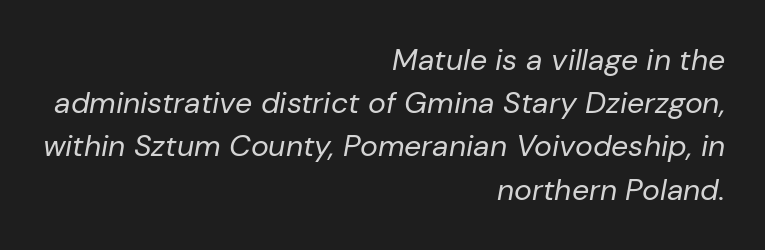
Q: Is the text bold? A: No.
Q: Is the text italic (slanted)? A: Yes, it leans right by about 10 degrees.
Q: Is the text underlined? A: No.
Q: How is the paragraph aligned? A: Right-aligned.
Q: Is the spacing between letters normal or unusually wide? A: Normal.
Q: Is the spacing between lines tight, normal or loose? A: Normal.
Q: Width (condensed, normal, or wide)? A: Normal.
Q: Stroke contrast? A: Low.
Q: x-height? A: Medium.
Q: Monospaced? A: No.
